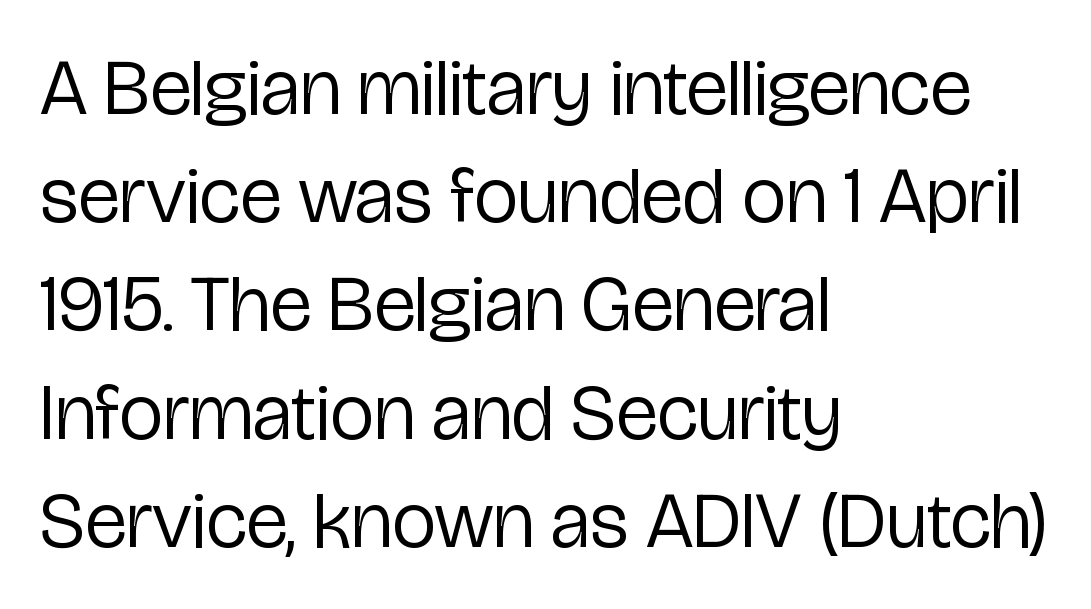
The image shows 79 px regular-weight, condensed sans-serif type, upright; set left-aligned, normal line spacing (1.37x), normal letter spacing, not underlined; low stroke contrast and a medium x-height.
